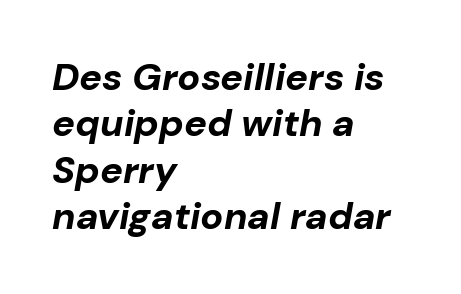
These lines keep a tight, regular rhythm from letter to letter. This is heavy type, rendered in bold. Does the lettering tilt? It does — this is italic. Teacher's note: observe the even left margin — that is flush-left alignment. Think of a printed novel: that variable character pitch is what you see here.
